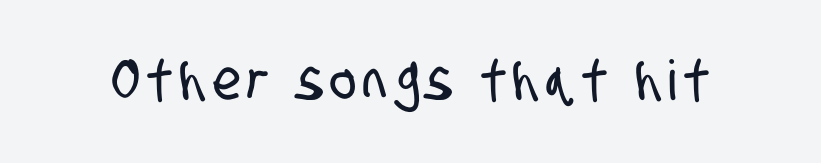
{"serif": "no", "width": "condensed", "stroke_contrast": "low", "x_height": "large", "monospaced": "no", "underline": "no", "glyph_px": 55}
